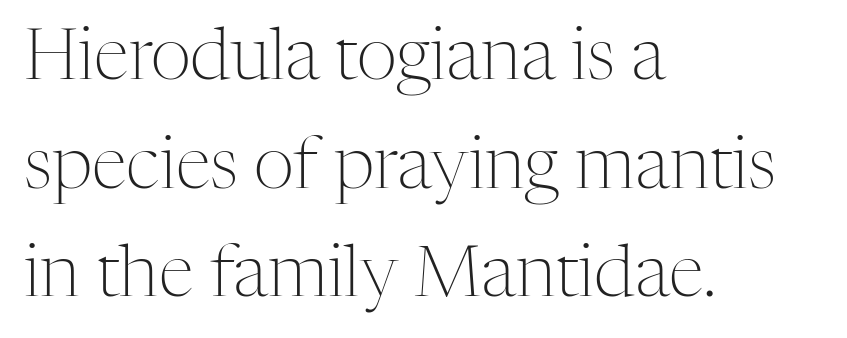
Horizontal alignment here is leftward, the default for most running prose. Designer's note — italics off, roman on. No chunkiness to these letters — they're not bold. The rendering uses natural spacing where letterforms have individual widths.
